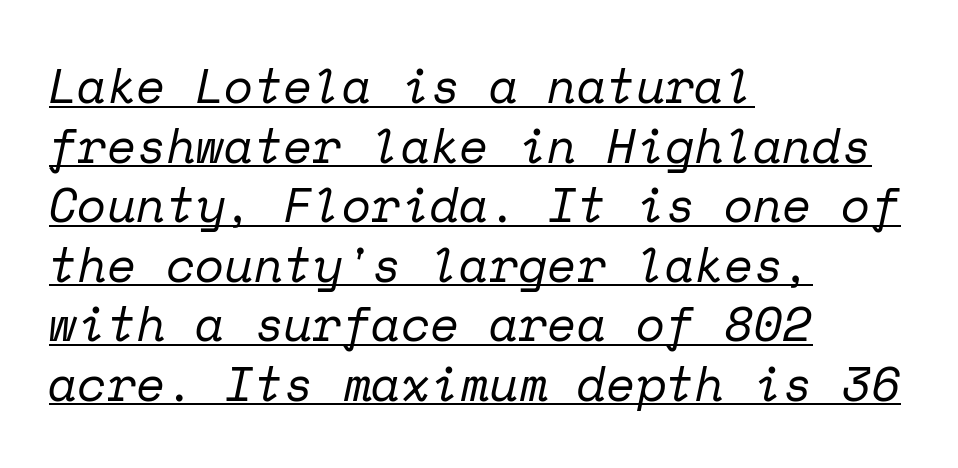
Q: Is the text bold? A: No.
Q: Is the text italic (slanted)? A: Yes, it leans right by about 12 degrees.
Q: Is the typeface a serif or a sans-serif typeface? A: Serif.
Q: Is the text underlined? A: Yes.
Q: How is the paragraph aligned? A: Left-aligned.
Q: Is the spacing between letters normal or unusually wide? A: Normal.
Q: Width (condensed, normal, or wide)? A: Normal.
Q: Stroke contrast? A: Low.
Q: x-height? A: Medium.
Q: Monospaced? A: Yes.
